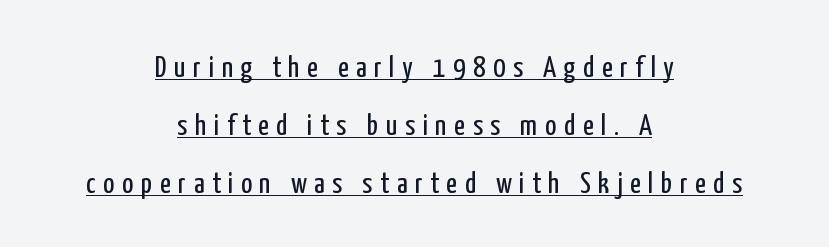
The image shows 30 px regular-weight, condensed sans-serif type, upright; set centered, loose line spacing (1.94x), unusually wide letter spacing (+0.25 em), underlined; low stroke contrast and a medium x-height.
